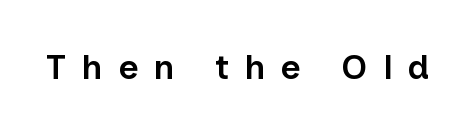
The image shows 35 px semibold sans-serif type, upright; set unusually wide letter spacing (+0.43 em), not underlined; low stroke contrast and a medium x-height.
